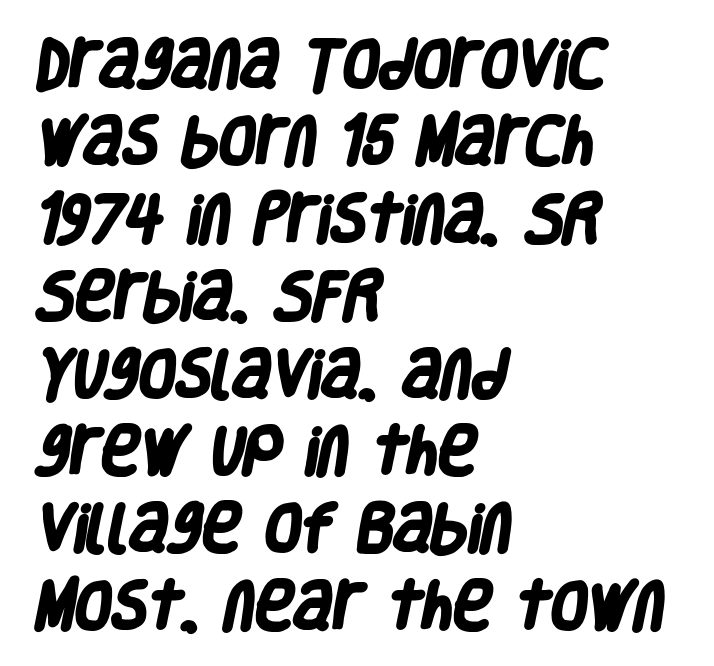
{"serif": "no", "bold": "yes", "weight": "heavy", "width": "condensed", "stroke_contrast": "low", "x_height": "large", "monospaced": "no", "underline": "no", "align": "left", "line_spacing": "normal", "line_spacing_ratio": 1.46, "letter_spacing": "normal", "letter_spacing_em": 0.0, "glyph_px": 53}
